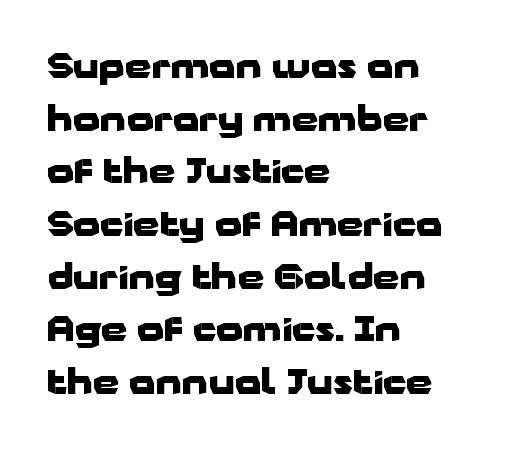
Q: Is the text bold? A: Yes.
Q: Is the text italic (slanted)? A: No, it is upright.
Q: Is the typeface a serif or a sans-serif typeface? A: Sans-serif.
Q: Is the text underlined? A: No.
Q: How is the paragraph aligned? A: Left-aligned.
Q: Is the spacing between letters normal or unusually wide? A: Normal.
Q: Is the spacing between lines tight, normal or loose? A: Normal.
Q: Width (condensed, normal, or wide)? A: Wide.
Q: Stroke contrast? A: Low.
Q: x-height? A: Medium.
Q: Monospaced? A: No.
